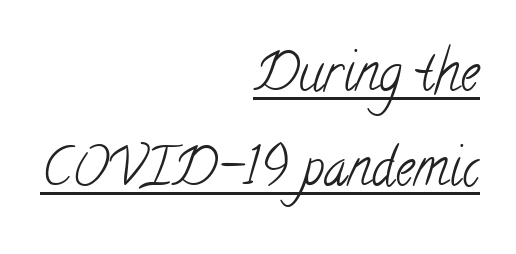
Note the varied advance widths — an 'i' is clearly narrower than an 'm'. Inter-character spacing is left at the font's built-in metrics. Notice how a bar underscores the lettering throughout. The ragged edge is on the left, which tells us the setting is flush right.
